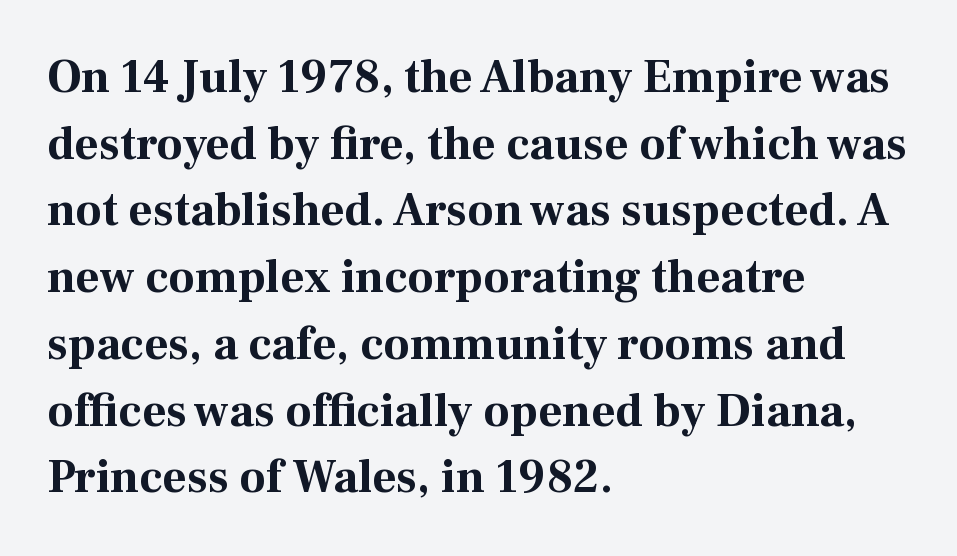
Q: Is the text bold? A: Yes.
Q: Is the text italic (slanted)? A: No, it is upright.
Q: Is the typeface a serif or a sans-serif typeface? A: Serif.
Q: Is the text underlined? A: No.
Q: How is the paragraph aligned? A: Left-aligned.
Q: Is the spacing between letters normal or unusually wide? A: Normal.
Q: Is the spacing between lines tight, normal or loose? A: Normal.
Q: Width (condensed, normal, or wide)? A: Normal.
Q: Stroke contrast? A: Medium.
Q: x-height? A: Medium.
Q: Monospaced? A: No.
